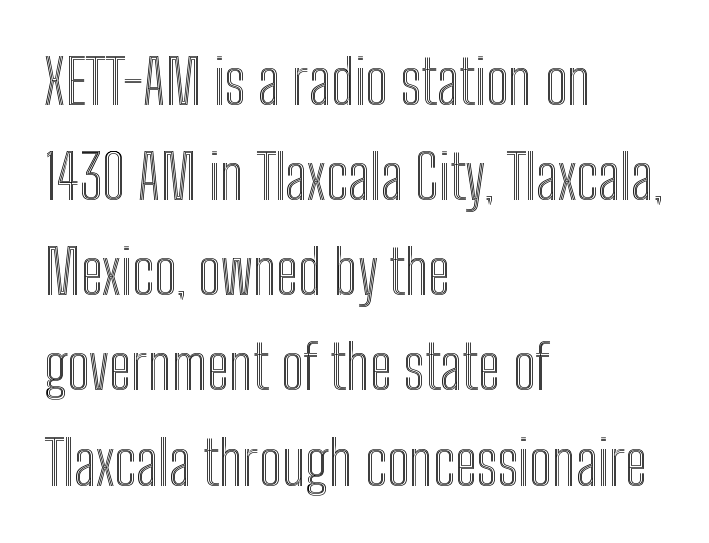
{"italic": "no", "width": "condensed", "x_height": "medium", "monospaced": "no", "underline": "no", "align": "left", "line_spacing": "normal", "line_spacing_ratio": 1.56, "letter_spacing": "normal", "letter_spacing_em": 0.0, "glyph_px": 61}
